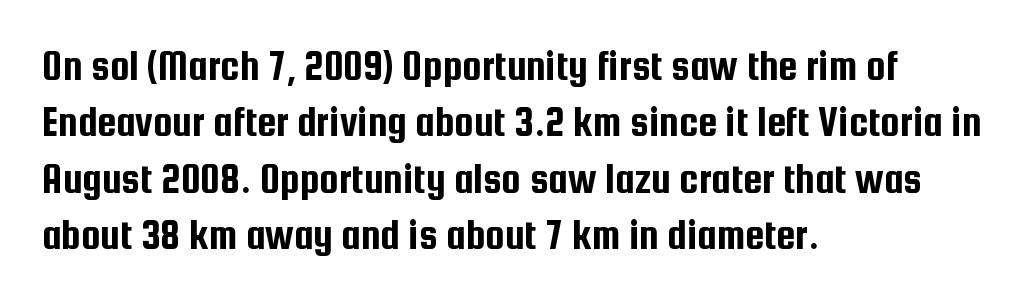
The image shows 43 px condensed sans-serif type, upright; set left-aligned, normal line spacing (1.31x), normal letter spacing, not underlined; low stroke contrast and a medium x-height.
